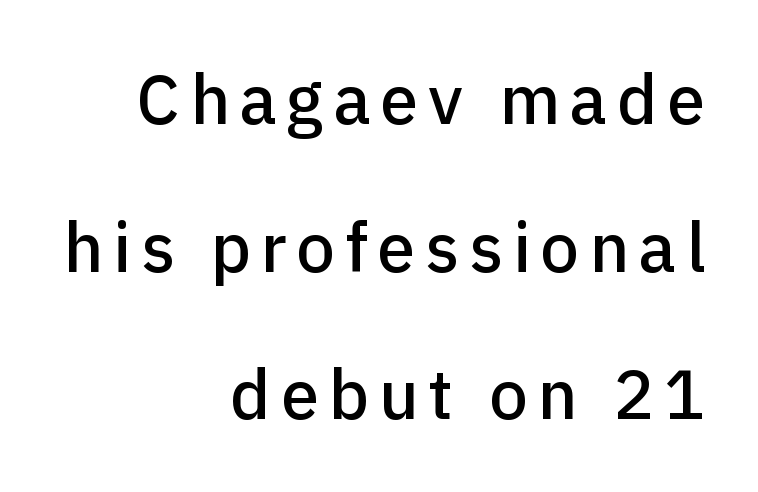
Q: Is the text italic (slanted)? A: No, it is upright.
Q: Is the typeface a serif or a sans-serif typeface? A: Sans-serif.
Q: Is the text underlined? A: No.
Q: How is the paragraph aligned? A: Right-aligned.
Q: Is the spacing between lines tight, normal or loose? A: Loose.
Q: Width (condensed, normal, or wide)? A: Normal.
Q: Stroke contrast? A: Low.
Q: x-height? A: Medium.
Q: Monospaced? A: No.
